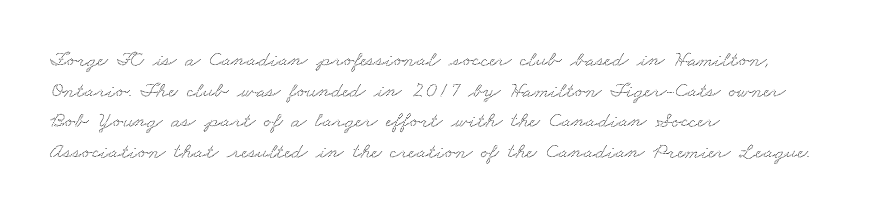
{"underline": "no", "align": "left", "line_spacing": "normal", "line_spacing_ratio": 1.39, "letter_spacing": "normal", "letter_spacing_em": 0.0, "glyph_px": 22}
